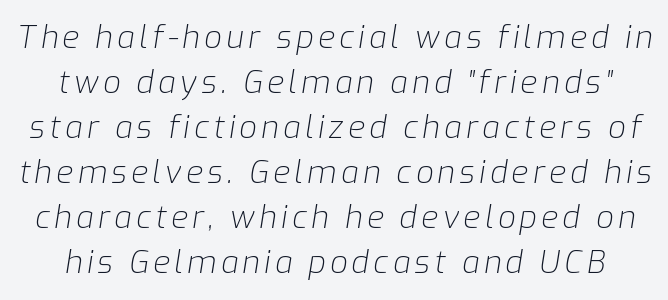
Plain, unruled lines of type. A typesetter would mark this as italic. How would I describe the line gaps? Plain and ordinary. The letterforms sit at book weight or below. You could not count columns in this text — the font is proportionally spaced.
